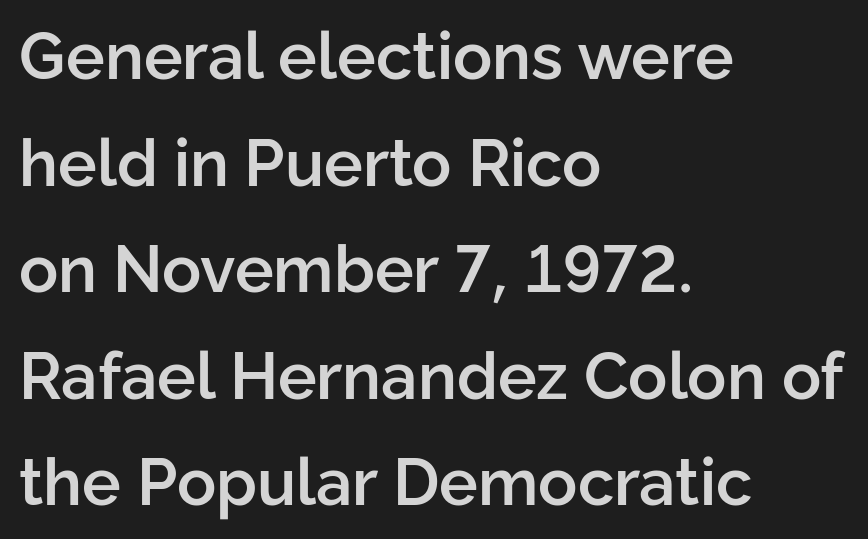
In CSS terms this would be text-align: left. Plain, unruled lines of type. Strokes here are thickened, but only to semibold level. A normal amount of white space separates one row of letters from the next. The face used here is proportionally spaced, like ordinary book or web type.
